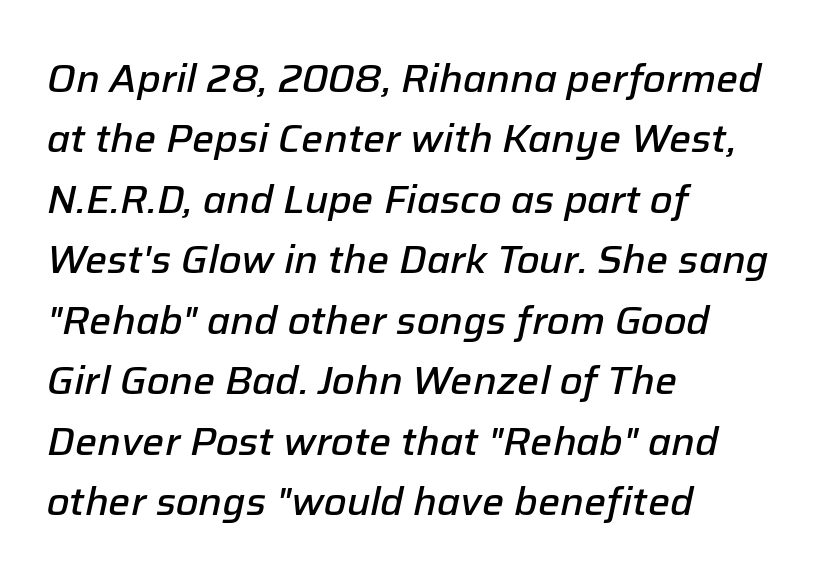
The image shows 39 px semibold type, italic (leaning right); set left-aligned, normal line spacing (1.55x), normal letter spacing, not underlined; low stroke contrast and a medium x-height.
